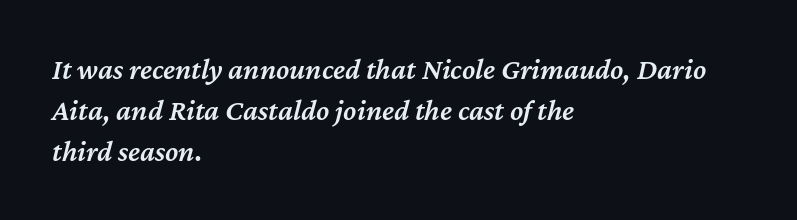
The vertical gap from one line to the next is medium. The whole block is typeset with a tilt. Note the varied advance widths — an 'i' is clearly narrower than an 'm'. Weight: semibold (demi).
